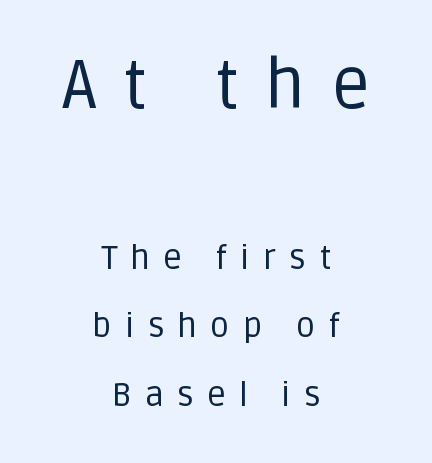
Q: Is the text bold? A: No.
Q: Is the text italic (slanted)? A: No, it is upright.
Q: Is the typeface a serif or a sans-serif typeface? A: Sans-serif.
Q: Is the text underlined? A: No.
Q: How is the paragraph aligned? A: Centered.
Q: Is the spacing between letters normal or unusually wide? A: Unusually wide.
Q: Is the spacing between lines tight, normal or loose? A: Loose.
Q: Which block of text is set in a larger size, the first (top) or the second (bottom)? A: The first (top) one.
Q: Width (condensed, normal, or wide)? A: Normal.
Q: Stroke contrast? A: Low.
Q: x-height? A: Large.
Q: Monospaced? A: No.
